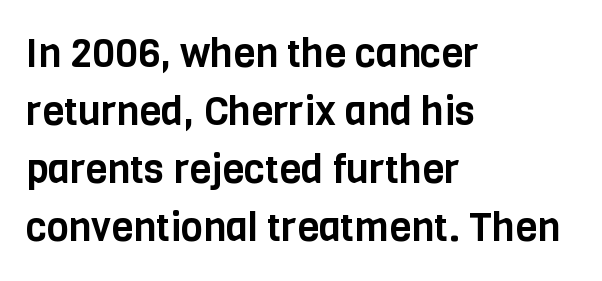
Short and long lines alike share a common starting point at left. You could not count columns in this text — the font is proportionally spaced. The rows are spaced the way most documents space them. Caption: standard tracking, unaltered.
